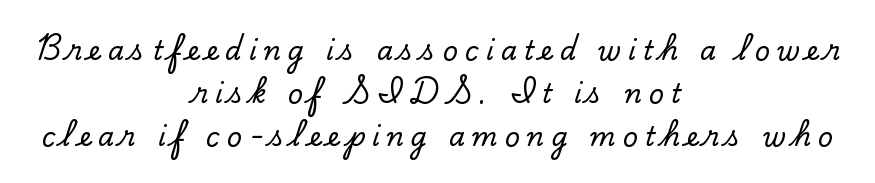
Normally led — the rows are evenly, conventionally spaced. Look at the tracking — it's clearly loosened, letters drifting apart. Both edges are ragged and mirror each other, which tells us the setting is centered. Check under the words: just untouched page.
